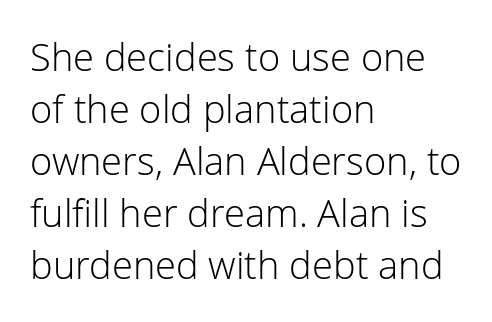
Examine the stroke ends and you'll find no serifs. Short note: letters normally spaced. Looks like regular typesetting: each glyph gets only the width it needs. Is the stroke heavy? The answer is a plain regular-or-lighter. Casual observation: everything's shoved over to the left.
